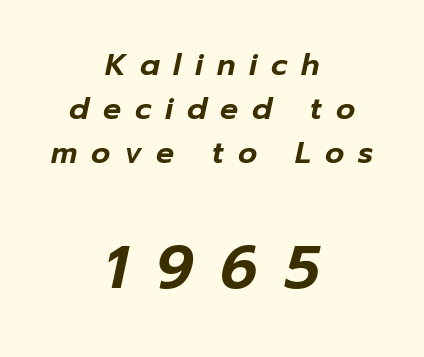
Substantial extra tracking has been applied to these lines. An italicized treatment has been applied to the whole sample. You get the small type first, then a jump to larger type. The passage shown is typed in a proportional face where columns would drift. Teacher's note: observe the equal gaps on both sides — that is centered alignment.
